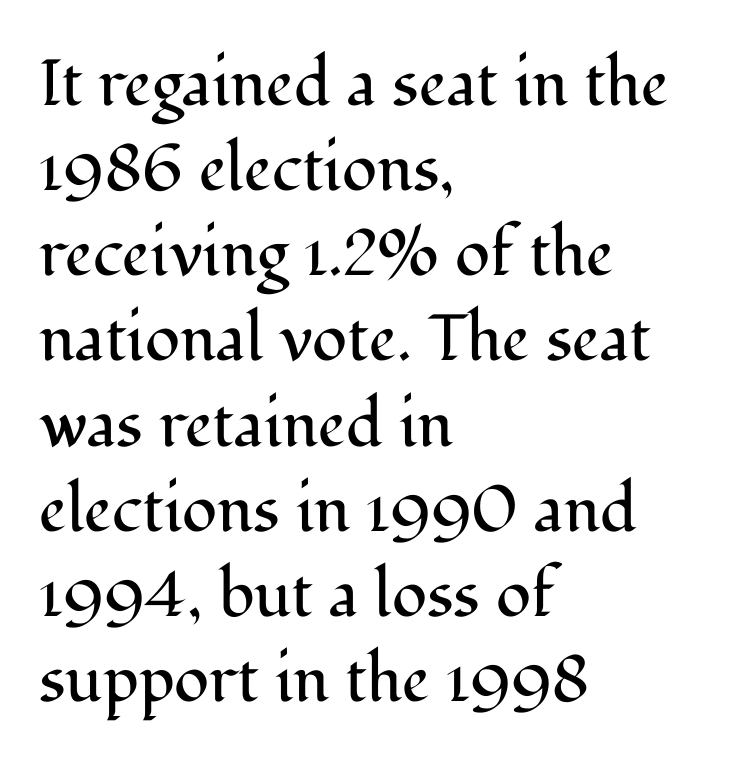
{"serif": "yes", "italic": "no", "bold": "no", "weight": "regular", "width": "normal", "stroke_contrast": "medium", "x_height": "medium", "monospaced": "no", "underline": "no", "align": "left", "line_spacing": "normal", "line_spacing_ratio": 1.31, "letter_spacing": "normal", "letter_spacing_em": 0.0, "glyph_px": 65}
